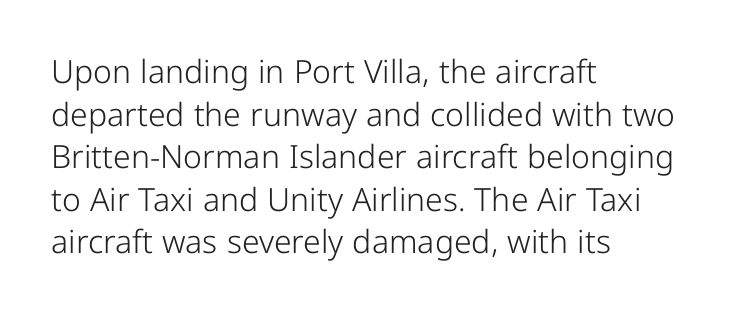
Q: Is the text bold? A: No.
Q: Is the text italic (slanted)? A: No, it is upright.
Q: Is the typeface a serif or a sans-serif typeface? A: Sans-serif.
Q: Is the text underlined? A: No.
Q: How is the paragraph aligned? A: Left-aligned.
Q: Is the spacing between letters normal or unusually wide? A: Normal.
Q: Is the spacing between lines tight, normal or loose? A: Normal.
Q: Width (condensed, normal, or wide)? A: Condensed.
Q: Stroke contrast? A: Low.
Q: x-height? A: Medium.
Q: Monospaced? A: No.
